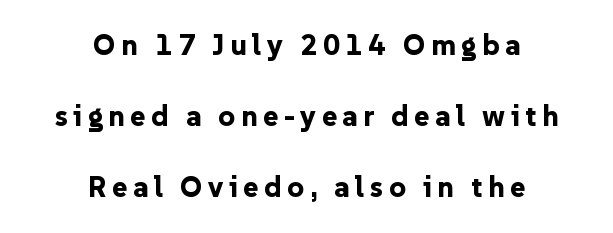
Q: Is the text bold? A: Yes.
Q: Is the text italic (slanted)? A: No, it is upright.
Q: Is the typeface a serif or a sans-serif typeface? A: Sans-serif.
Q: Is the text underlined? A: No.
Q: How is the paragraph aligned? A: Centered.
Q: Is the spacing between lines tight, normal or loose? A: Loose.
Q: Width (condensed, normal, or wide)? A: Normal.
Q: Stroke contrast? A: Low.
Q: x-height? A: Medium.
Q: Monospaced? A: No.
